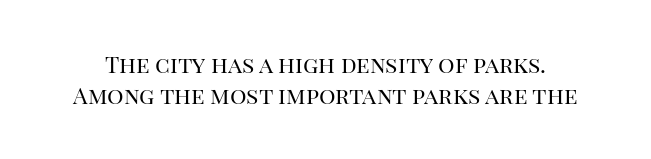
{"italic": "no", "bold": "no", "underline": "no", "line_spacing": "normal", "line_spacing_ratio": 1.36, "letter_spacing": "normal", "letter_spacing_em": 0.0, "glyph_px": 23}
